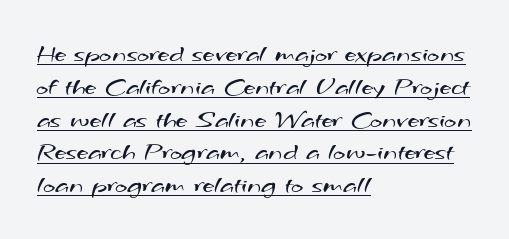
Q: Is the text bold? A: No.
Q: Is the text underlined? A: Yes.
Q: How is the paragraph aligned? A: Left-aligned.
Q: Is the spacing between letters normal or unusually wide? A: Normal.
Q: Is the spacing between lines tight, normal or loose? A: Normal.
